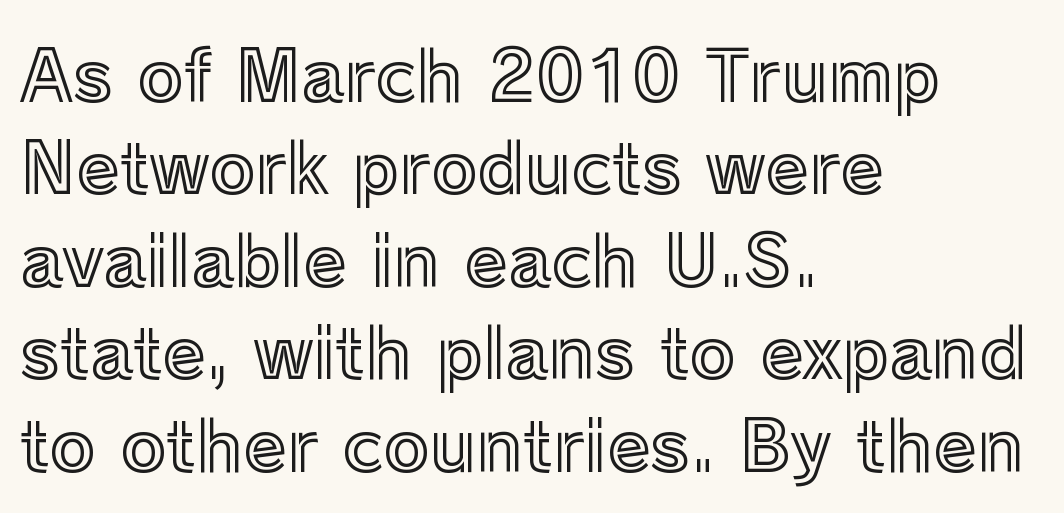
{"italic": "no", "width": "normal", "x_height": "medium", "monospaced": "no", "underline": "no", "align": "left", "line_spacing": "normal", "line_spacing_ratio": 1.32, "letter_spacing": "normal", "letter_spacing_em": 0.0, "glyph_px": 70}
